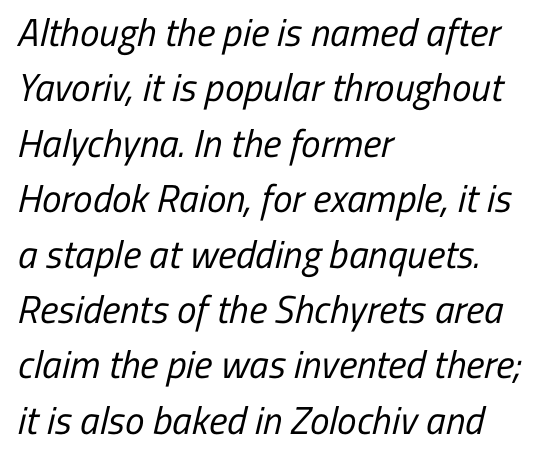
The lines in this sample share a left origin and differ only in where they stop. The letters carry no serifs — their stems end cleanly without finishing strokes. Is this a fixed-width face? No — the glyphs have proportional, varying widths. Lines of text with bare space underneath. Reading down the column, the eye jumps a familiar distance to each next line. No extra ink here — the face is not bold.
